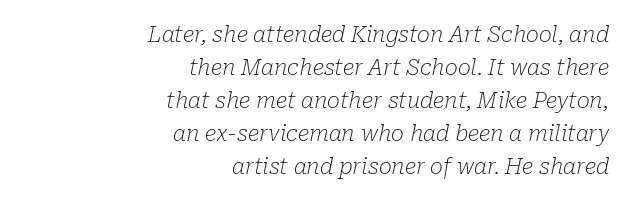
{"italic": "yes", "lean": "right", "slant_degrees": 10, "bold": "no", "underline": "no", "align": "right", "line_spacing": "normal", "line_spacing_ratio": 1.5, "letter_spacing": "normal", "letter_spacing_em": 0.0, "glyph_px": 22}
